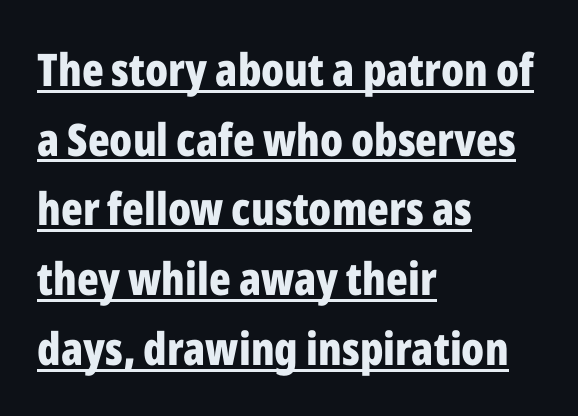
Students, note that the glyphs here touch the page at normal intervals. The rendering uses natural spacing where letterforms have individual widths. The face used here is a sans, in the tradition of grotesques and geometrics. Students, this is bold: see how much ink each stroke carries. Successive baselines arrive at the customary interval. These lines are set flush left with a ragged right edge.
